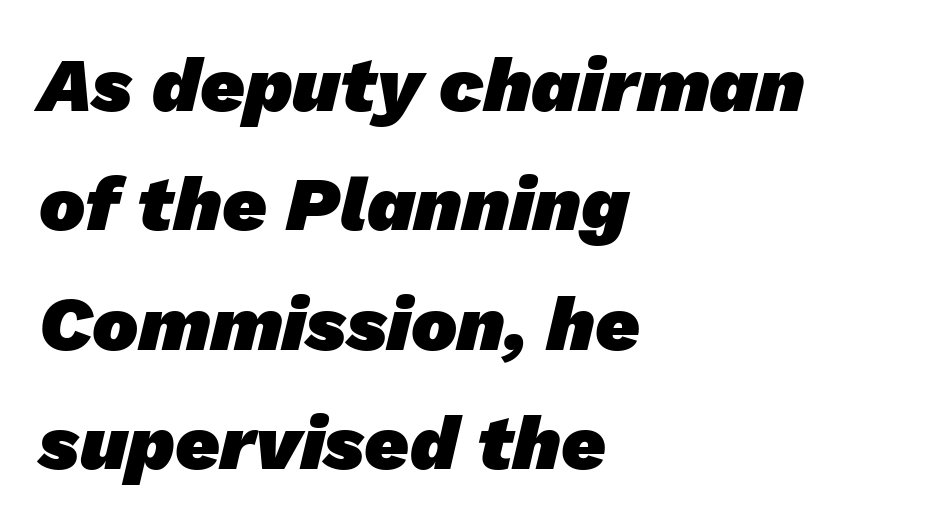
In terms of weight, the rendering is a true, heavy bold. Visually the block forms a straight wall on the left and a jagged coastline on the right. The strip under each line holds only bare page. These lines are rendered in a variable-pitch font. The glyphs in this specimen are sans serif.
